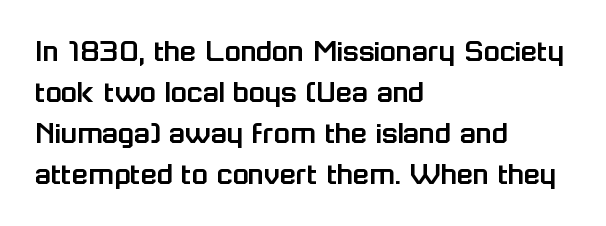
The image shows 33 px sans-serif type, upright; set left-aligned, line spacing 1.24x, normal letter spacing, not underlined; low stroke contrast and a medium x-height.
